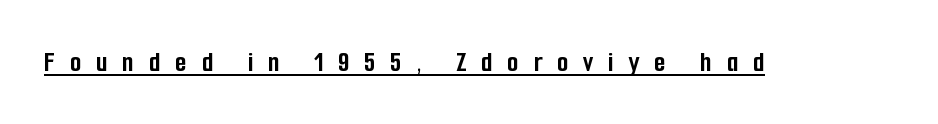
Q: Is the text bold? A: Yes.
Q: Is the text italic (slanted)? A: No, it is upright.
Q: Is the typeface a serif or a sans-serif typeface? A: Sans-serif.
Q: Is the text underlined? A: Yes.
Q: Is the spacing between letters normal or unusually wide? A: Unusually wide.
Q: Width (condensed, normal, or wide)? A: Condensed.
Q: Stroke contrast? A: Low.
Q: x-height? A: Medium.
Q: Monospaced? A: No.
